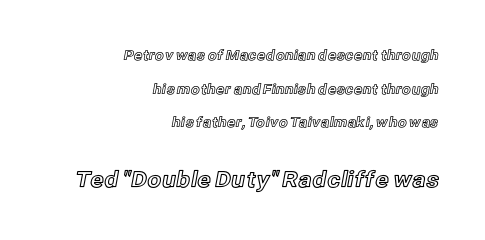
The image shows 22 px text type; set right-aligned, loose line spacing (2.41x), normal letter spacing, not underlined; the second (bottom) block is 1.57x larger.
